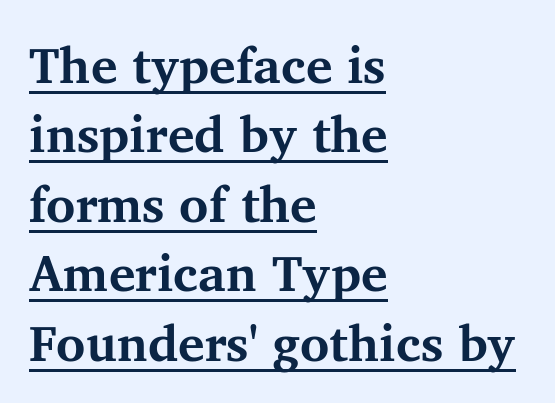
What kind of face is this? One with serifs. These lines are rendered in a variable-pitch font. Casual observation: everything's shoved over to the left. The sample's only ornament is a line tracing under the words. Honestly, the letter spacing is just normal — you wouldn't notice it.
